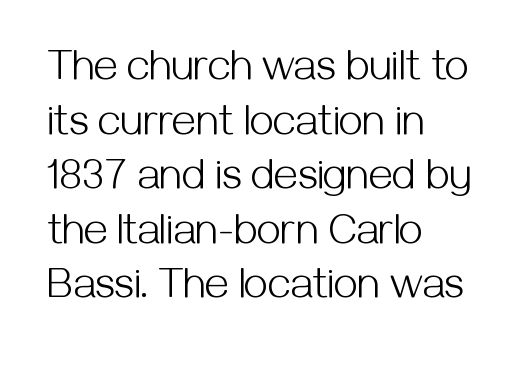
Q: Is the text bold? A: No.
Q: Is the text italic (slanted)? A: No, it is upright.
Q: Is the typeface a serif or a sans-serif typeface? A: Sans-serif.
Q: Is the text underlined? A: No.
Q: How is the paragraph aligned? A: Left-aligned.
Q: Is the spacing between letters normal or unusually wide? A: Normal.
Q: Is the spacing between lines tight, normal or loose? A: Normal.
Q: Width (condensed, normal, or wide)? A: Normal.
Q: Stroke contrast? A: Medium.
Q: x-height? A: Medium.
Q: Monospaced? A: No.
